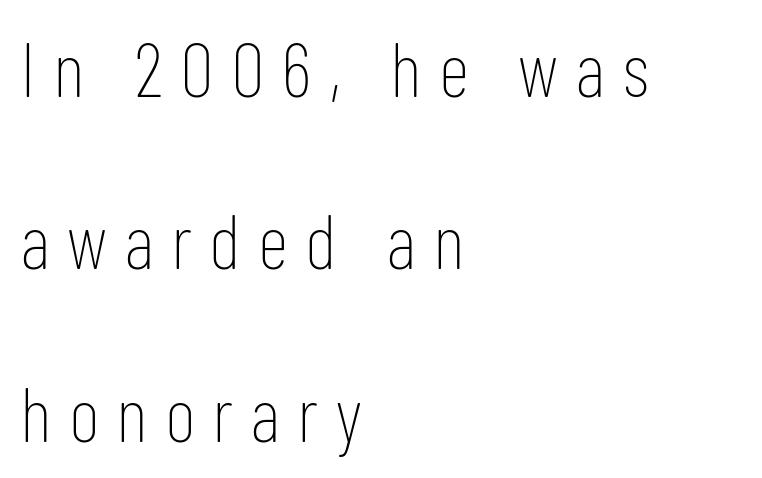
The image shows 77 px thin, condensed sans-serif type, upright; set left-aligned, loose line spacing (2.24x), unusually wide letter spacing (+0.22 em), not underlined; low stroke contrast and a medium x-height.
